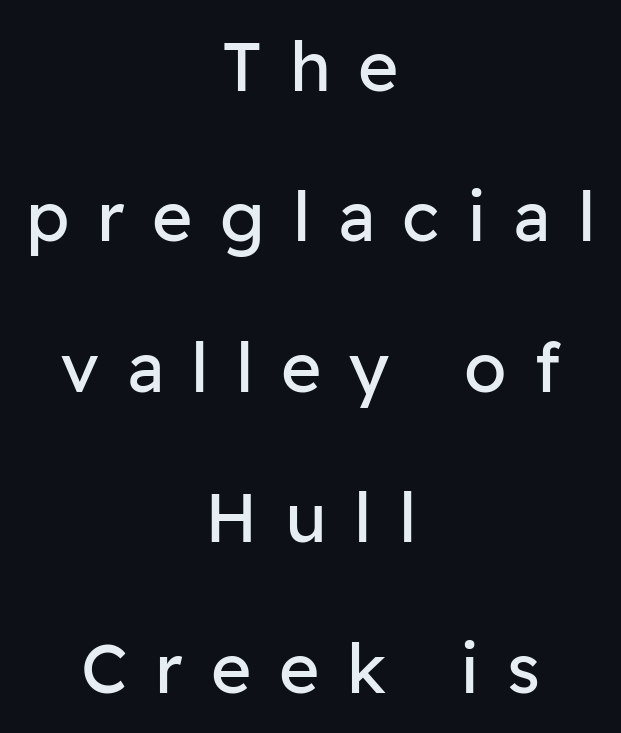
Q: Is the text bold? A: No.
Q: Is the text italic (slanted)? A: No, it is upright.
Q: Is the typeface a serif or a sans-serif typeface? A: Sans-serif.
Q: Is the text underlined? A: No.
Q: How is the paragraph aligned? A: Centered.
Q: Is the spacing between letters normal or unusually wide? A: Unusually wide.
Q: Is the spacing between lines tight, normal or loose? A: Loose.
Q: Width (condensed, normal, or wide)? A: Normal.
Q: Stroke contrast? A: Low.
Q: x-height? A: Medium.
Q: Monospaced? A: No.
